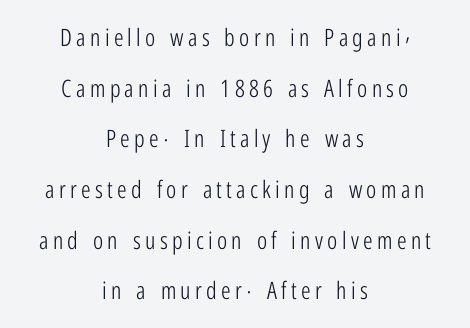
Which margin do the lines hug? Neither — every line sits in the middle. The line-height multiplier appears high, well above default. The strokes are not fattened; the text isn't bold. The typography opts for an upright posture over an oblique one. The glyphs are unaccompanied by any horizontal stroke below them.
